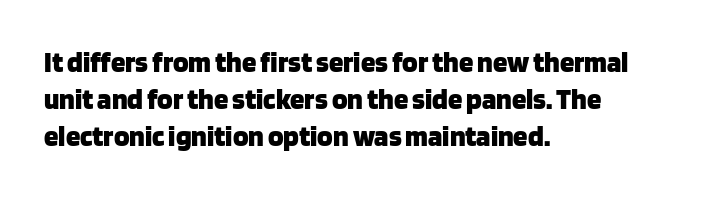
Q: Is the text bold? A: Yes.
Q: Is the text italic (slanted)? A: No, it is upright.
Q: Is the typeface a serif or a sans-serif typeface? A: Sans-serif.
Q: Is the text underlined? A: No.
Q: How is the paragraph aligned? A: Left-aligned.
Q: Is the spacing between letters normal or unusually wide? A: Normal.
Q: Is the spacing between lines tight, normal or loose? A: Normal.
Q: Width (condensed, normal, or wide)? A: Normal.
Q: Stroke contrast? A: Low.
Q: x-height? A: Large.
Q: Monospaced? A: No.
